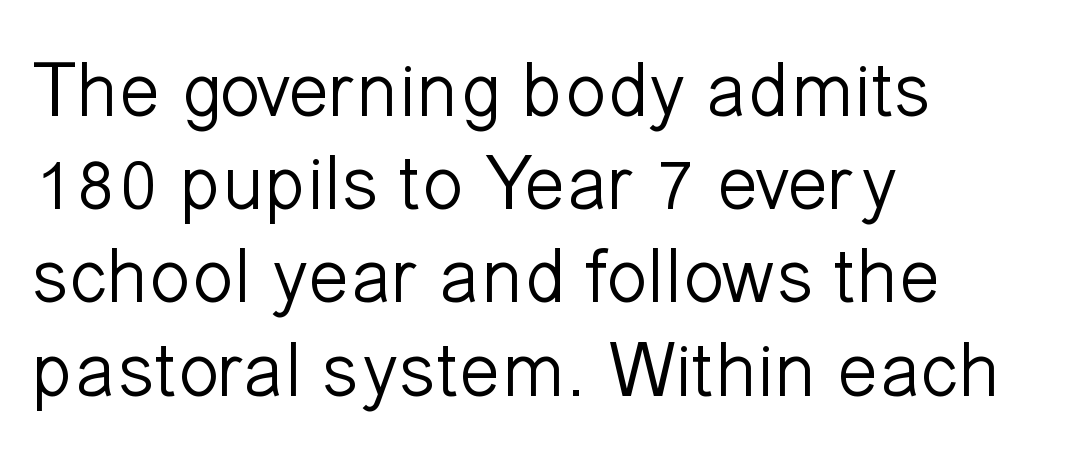
The image shows 77 px light sans-serif type, upright; set left-aligned, line spacing 1.21x, normal letter spacing, not underlined; low stroke contrast and a medium x-height.
